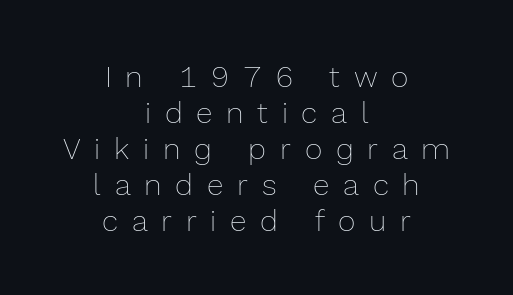
Looks like regular typesetting: each glyph gets only the width it needs. Do the letters lean? They stand straight. Stems and bowls with no extra thickness — not bold. Caption: multi-line text, centered on the measure.
